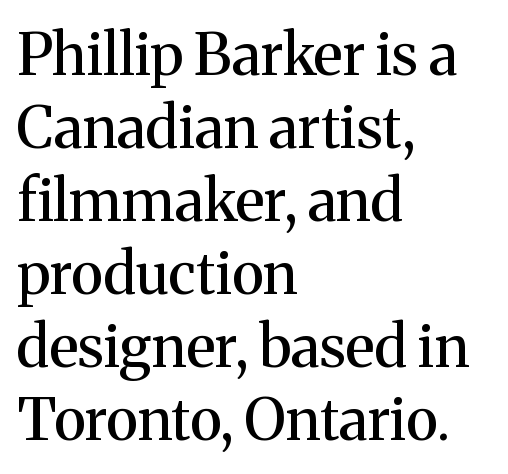
Q: Is the text italic (slanted)? A: No, it is upright.
Q: Is the typeface a serif or a sans-serif typeface? A: Serif.
Q: Is the text underlined? A: No.
Q: How is the paragraph aligned? A: Left-aligned.
Q: Is the spacing between letters normal or unusually wide? A: Normal.
Q: Is the spacing between lines tight, normal or loose? A: Normal.
Q: Width (condensed, normal, or wide)? A: Normal.
Q: Stroke contrast? A: Medium.
Q: x-height? A: Medium.
Q: Monospaced? A: No.
